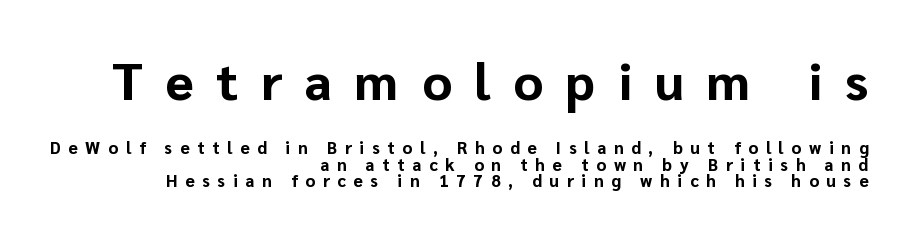
{"serif": "no", "italic": "no", "bold": "yes", "weight": "bold", "width": "normal", "stroke_contrast": "low", "x_height": "medium", "monospaced": "no", "underline": "no", "align": "right", "line_spacing": "tight", "line_spacing_ratio": 0.97, "letter_spacing": "wide", "letter_spacing_em": 0.45, "larger_block": "first", "size_ratio": 3.0, "glyph_px": 51}
